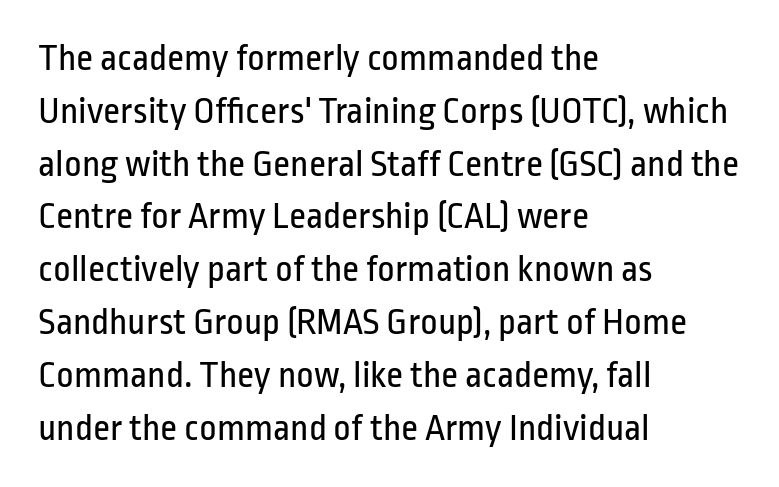
This is the regular roman posture of the typeface. Honestly, the letter spacing is just normal — you wouldn't notice it. Think standard paragraph weight, or any step lighter than that. Has an underline been added? It has not. The letters carry no serifs — their stems end cleanly without finishing strokes.
